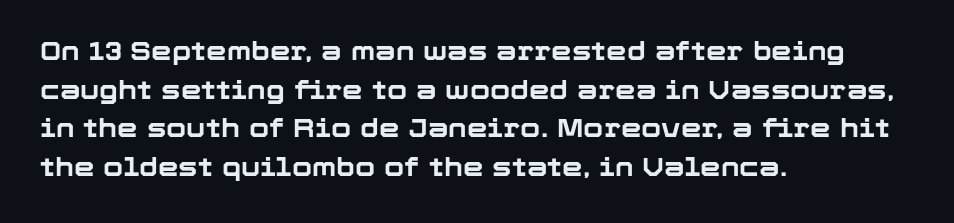
The image shows 26 px bold type, upright; set left-aligned, normal line spacing (1.49x), normal letter spacing, not underlined.
